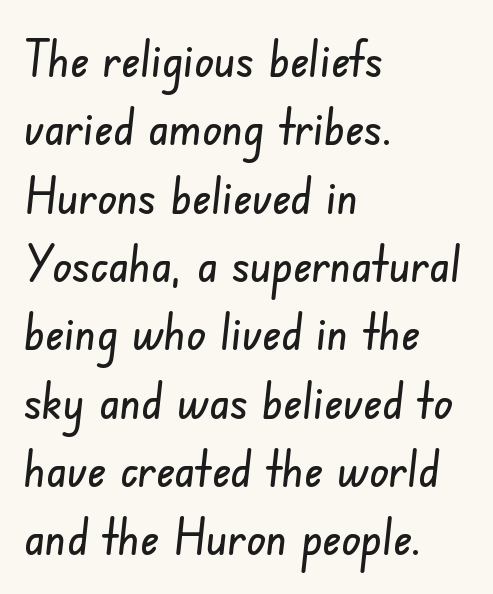
Q: Is the typeface a serif or a sans-serif typeface? A: Sans-serif.
Q: Is the text underlined? A: No.
Q: How is the paragraph aligned? A: Left-aligned.
Q: Is the spacing between letters normal or unusually wide? A: Normal.
Q: Is the spacing between lines tight, normal or loose? A: Normal.
Q: Width (condensed, normal, or wide)? A: Condensed.
Q: Stroke contrast? A: Low.
Q: x-height? A: Small.
Q: Monospaced? A: No.
